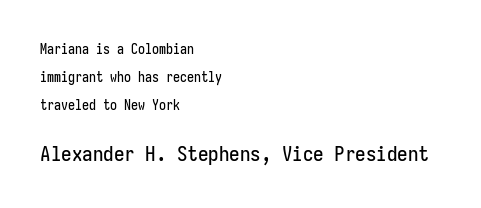
Anything drawn beneath the words? Only blank space. Words appear dense and cohesive because spacing is normal. Do the letters lean? They stand straight. A great deal of white space separates one row of letters from the next. Compare the two chunks: the lower has the greater cap height.
